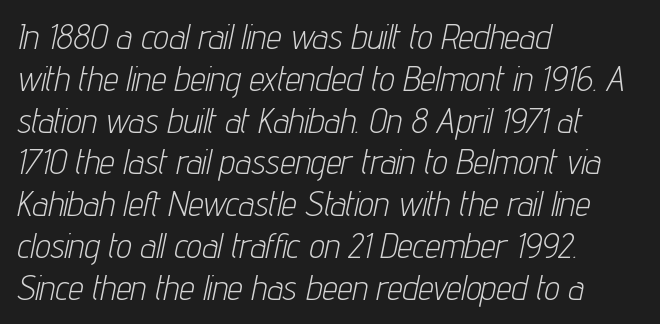
Stems and bowls with no extra thickness — not bold. Varying glyph widths throughout — classic text-font behaviour. A student would call this left alignment; a typographer would say flush left, rag right. What stands out about the letter spacing? Nothing — it is the standard amount.
